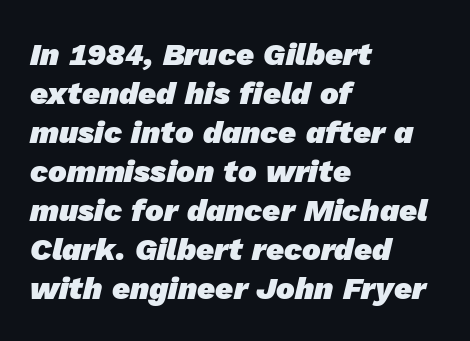
A classic flush-left, rag-right setting is used for this passage. These lines sit exactly where default settings would place them. Nobody drew a line under any word here. To sum up the face: it is a sans, with no serifs.
